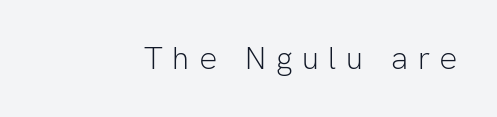
Nope, no serifs anywhere on these letters. The passage is arranged like a letterhead date or caption credit — flush right. Do the characters align in a grid? No, the font is proportional. This sample uses expanded letter spacing, leaving extra air between glyphs.
